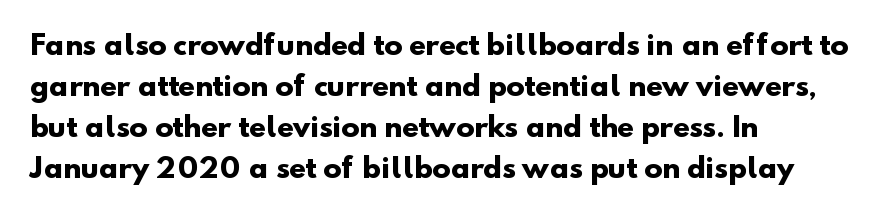
The image shows 27 px bold type; set left-aligned, normal line spacing (1.52x), normal letter spacing, not underlined.
